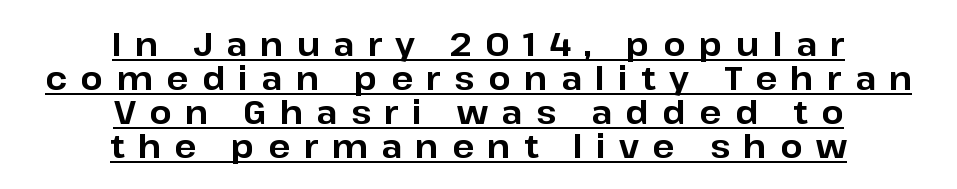
The image shows 32 px bold sans-serif type, upright; set centered, tight line spacing (1.06x), unusually wide letter spacing (+0.42 em), underlined; low stroke contrast and a medium x-height.
